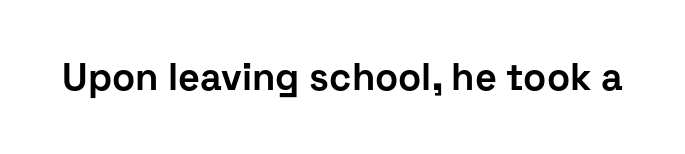
{"serif": "no", "italic": "no", "bold": "yes", "weight": "bold", "width": "normal", "stroke_contrast": "low", "x_height": "medium", "monospaced": "no", "underline": "no", "letter_spacing": "normal", "letter_spacing_em": 0.0, "glyph_px": 38}
